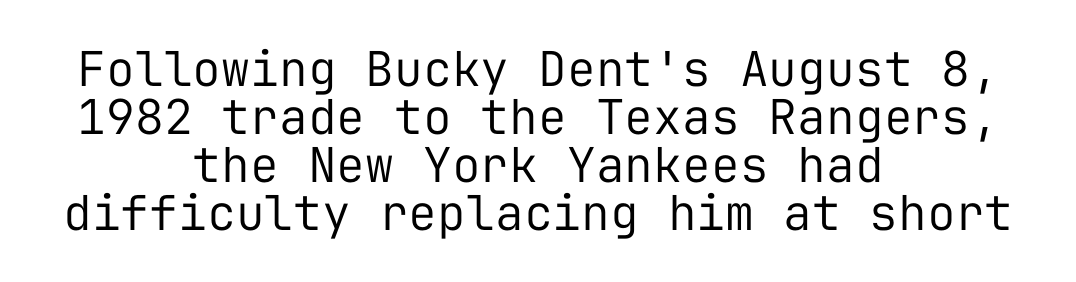
Q: Is the text bold? A: No.
Q: Is the text italic (slanted)? A: No, it is upright.
Q: Is the typeface a serif or a sans-serif typeface? A: Sans-serif.
Q: Is the text underlined? A: No.
Q: How is the paragraph aligned? A: Centered.
Q: Is the spacing between letters normal or unusually wide? A: Normal.
Q: Is the spacing between lines tight, normal or loose? A: Tight.
Q: Width (condensed, normal, or wide)? A: Normal.
Q: Stroke contrast? A: Low.
Q: x-height? A: Medium.
Q: Monospaced? A: Yes.
